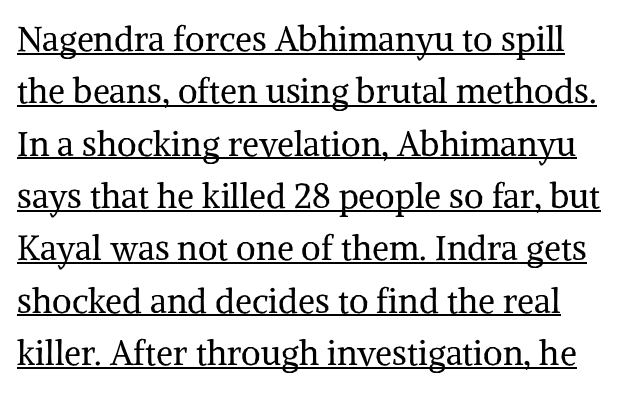
The image shows 34 px regular-weight serif type, upright; set normal line spacing (1.54x), normal letter spacing, underlined; medium stroke contrast and a medium x-height.
